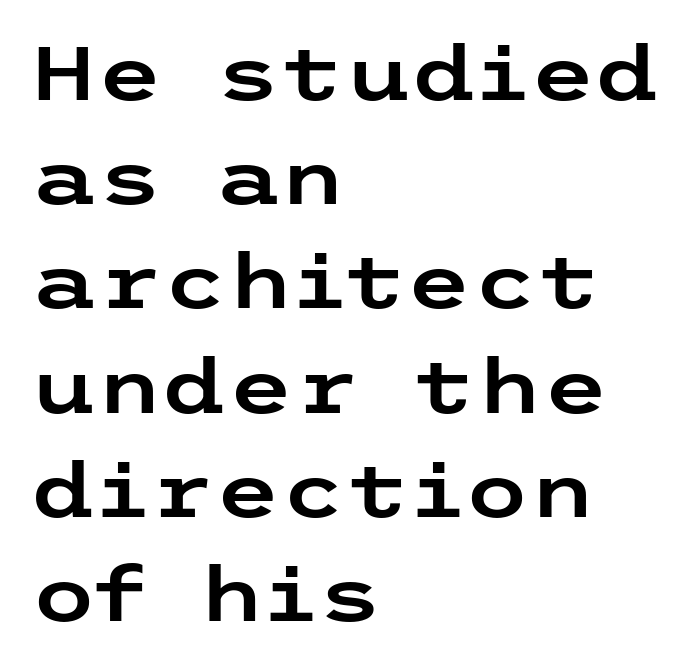
Letters rest on an invisible, unmarked baseline. Standard letterfit; no display-style spreading of the glyphs. Alignment: flush left. Does the leading feel generous? No, just average.
